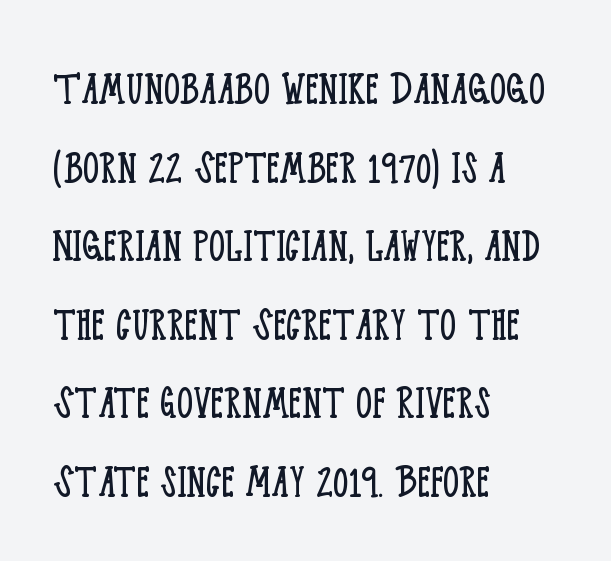
The rendering shows small feet on the letterforms — a serif design. Is this a fixed-width face? No — the glyphs have proportional, varying widths. The vertical gap from one line to the next is medium. Unmarked baselines from the first word to the last.
